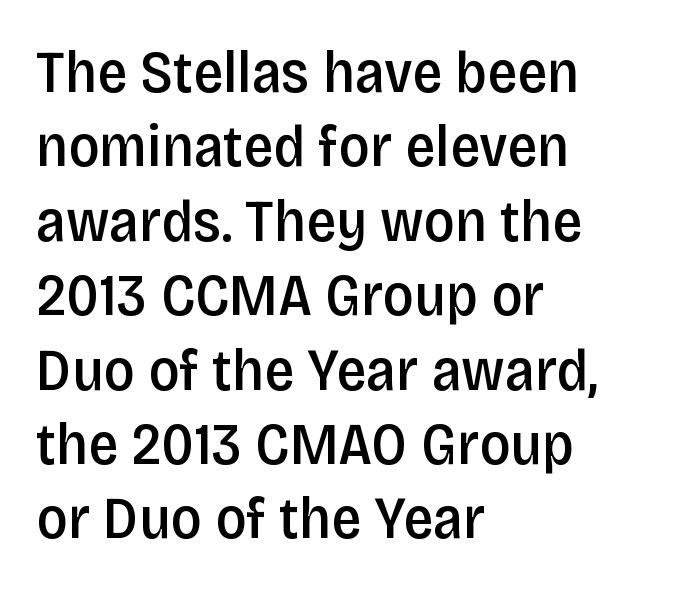
Q: Is the text bold? A: Semi-bold.
Q: Is the text italic (slanted)? A: No, it is upright.
Q: Is the typeface a serif or a sans-serif typeface? A: Sans-serif.
Q: Is the text underlined? A: No.
Q: How is the paragraph aligned? A: Left-aligned.
Q: Is the spacing between letters normal or unusually wide? A: Normal.
Q: Width (condensed, normal, or wide)? A: Condensed.
Q: Stroke contrast? A: Low.
Q: x-height? A: Large.
Q: Monospaced? A: No.
